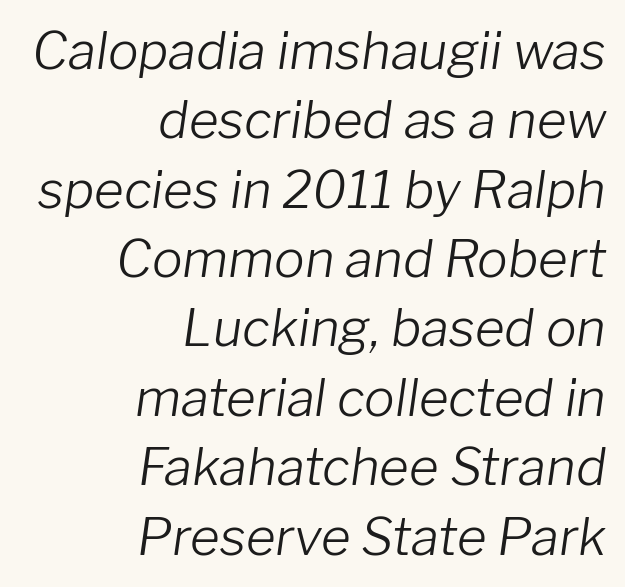
The space directly below the letters is spotless. Does the copy run flush right? Yes — the right margin is perfectly even. Quick note: interline space is typical. Caption: face not bold, strokes unweighted. Note the varied advance widths — an 'i' is clearly narrower than an 'm'.
